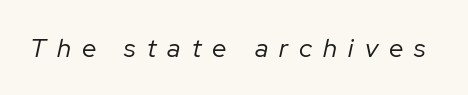
The image shows 26 px text type, italic (leaning right); set unusually wide letter spacing (+0.43 em), not underlined.
